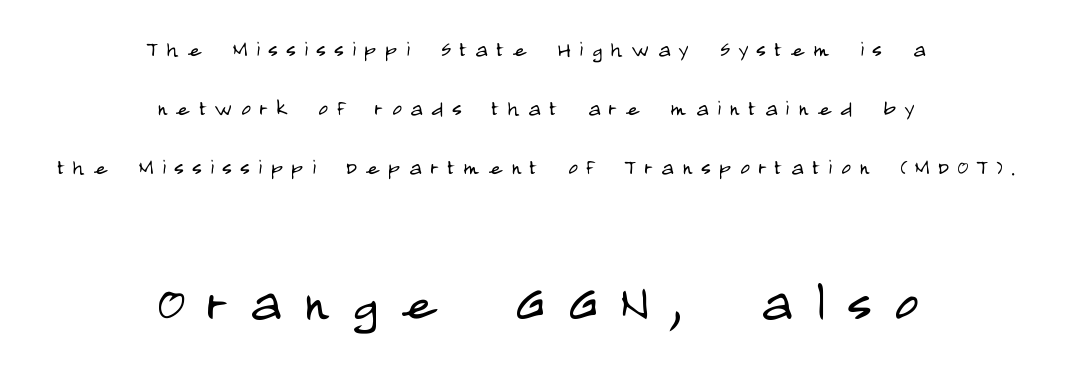
The image shows 66 px light, condensed sans-serif type, upright; set centered, loose line spacing (2.27x), unusually wide letter spacing (+0.34 em), not underlined; the second (bottom) block is 2.54x larger; low stroke contrast and a large x-height.
